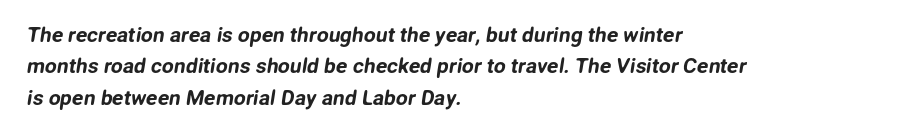
These lines keep a tight, regular rhythm from letter to letter. The rendering anchors every line to the left-hand side. Leading: standard. Clear beneath every line of the passage.
